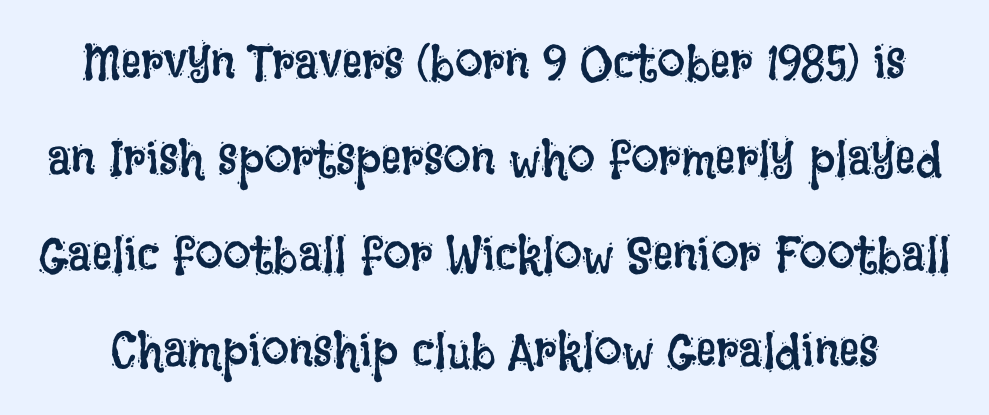
The image shows 50 px regular-weight, condensed type, upright; set loose line spacing (1.92x), normal letter spacing, not underlined; low stroke contrast and a large x-height.
